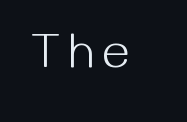
This sample uses a sans-serif face. The passage shown is typed in a proportional face where columns would drift. Is the letter spacing exaggerated? Yes — the characters are pushed far apart. Descenders hang freely into open space. The font's upright variant was chosen for this text. The characters are drawn with everyday or finer stroke widths.
